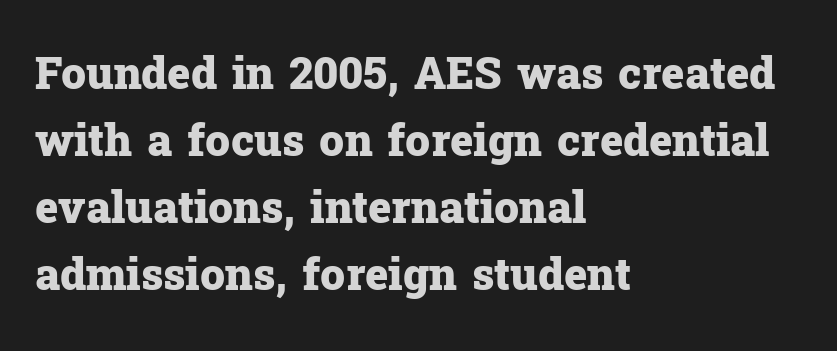
{"serif": "yes", "italic": "no", "bold": "yes", "weight": "heavy", "width": "normal", "stroke_contrast": "low", "x_height": "medium", "monospaced": "no", "underline": "no", "align": "left", "line_spacing": "normal", "line_spacing_ratio": 1.52, "letter_spacing": "normal", "letter_spacing_em": 0.0, "glyph_px": 44}
